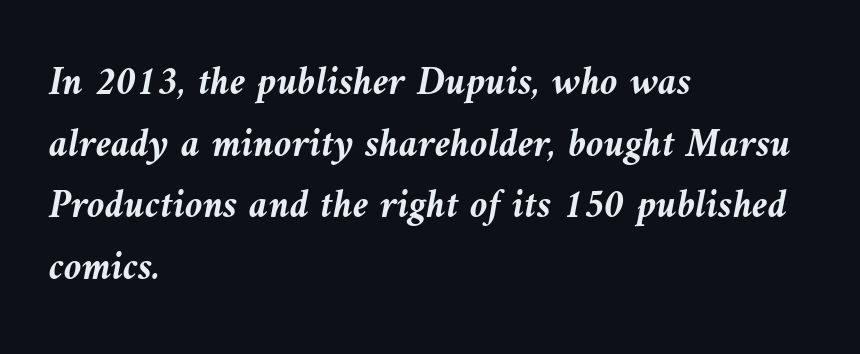
Q: Is the text bold? A: Yes.
Q: Is the text italic (slanted)? A: Yes, it leans left by about 9 degrees.
Q: Is the text underlined? A: No.
Q: How is the paragraph aligned? A: Left-aligned.
Q: Is the spacing between letters normal or unusually wide? A: Normal.
Q: Is the spacing between lines tight, normal or loose? A: Normal.
Q: Width (condensed, normal, or wide)? A: Normal.
Q: Stroke contrast? A: Medium.
Q: x-height? A: Medium.
Q: Monospaced? A: No.
